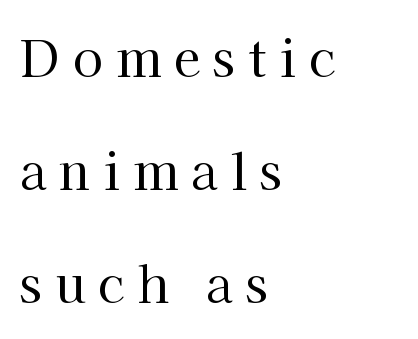
{"serif": "yes", "italic": "no", "bold": "no", "weight": "regular", "width": "normal", "stroke_contrast": "high", "x_height": "medium", "monospaced": "no", "underline": "no", "align": "left", "line_spacing": "loose", "line_spacing_ratio": 2.31, "letter_spacing": "wide", "letter_spacing_em": 0.26, "glyph_px": 49}
